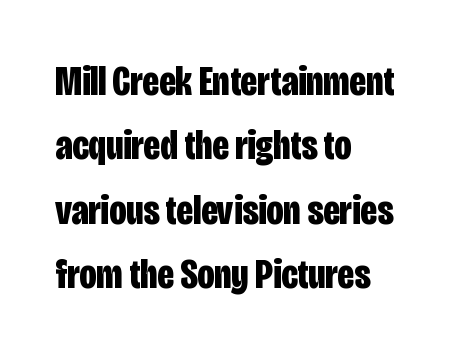
The image shows 42 px bold, condensed sans-serif type, upright; set left-aligned, normal line spacing (1.53x), normal letter spacing, not underlined; low stroke contrast and a large x-height.
